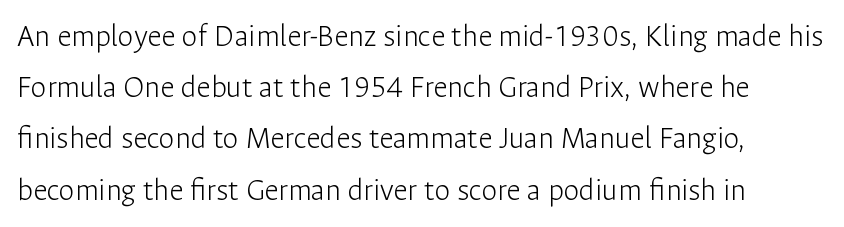
The image shows 32 px light sans-serif type, upright; set left-aligned, normal line spacing (1.6x), normal letter spacing, not underlined; low stroke contrast and a medium x-height.
